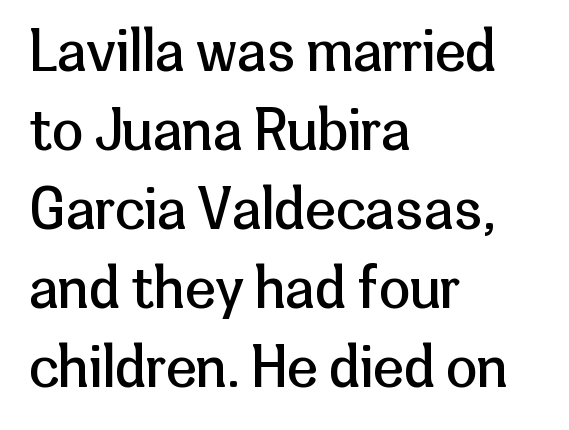
The image shows 56 px regular-weight sans-serif type, upright; set left-aligned, normal line spacing (1.41x), normal letter spacing, not underlined; low stroke contrast and a medium x-height.
